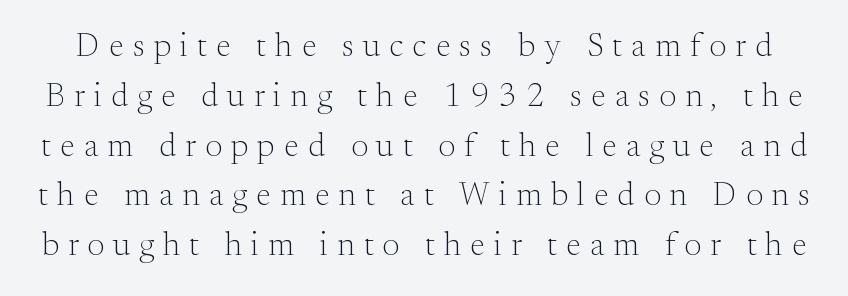
Q: Is the text bold? A: No.
Q: Is the text italic (slanted)? A: No, it is upright.
Q: Is the typeface a serif or a sans-serif typeface? A: Serif.
Q: Is the text underlined? A: No.
Q: Is the spacing between letters normal or unusually wide? A: Unusually wide.
Q: Is the spacing between lines tight, normal or loose? A: Normal.
Q: Width (condensed, normal, or wide)? A: Normal.
Q: Stroke contrast? A: Medium.
Q: x-height? A: Small.
Q: Monospaced? A: No.
